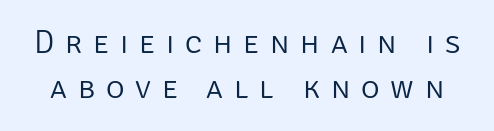
The image shows 32 px light sans-serif type, upright; set normal line spacing (1.42x), unusually wide letter spacing (+0.34 em), not underlined; low stroke contrast and a large x-height.
